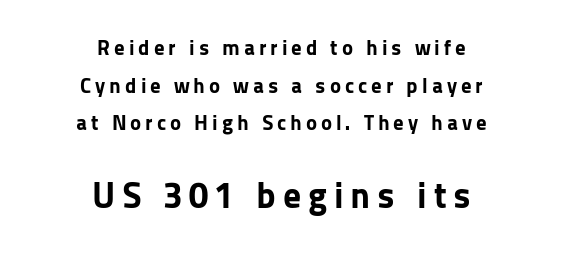
Rendered with straight, roman letterforms. Notice how thick the strokes are: this is what a full bold looks like. The space directly below the letters is spotless. A student would call this center alignment; a typographer would say set centered. In this sample the second text group is rendered at the bigger scale.
